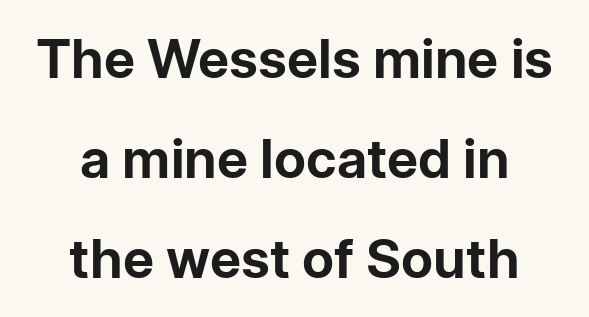
Q: Is the text bold? A: Yes.
Q: Is the text italic (slanted)? A: No, it is upright.
Q: Is the typeface a serif or a sans-serif typeface? A: Sans-serif.
Q: Is the text underlined? A: No.
Q: How is the paragraph aligned? A: Centered.
Q: Is the spacing between letters normal or unusually wide? A: Normal.
Q: Width (condensed, normal, or wide)? A: Normal.
Q: Stroke contrast? A: Low.
Q: x-height? A: Medium.
Q: Monospaced? A: No.
